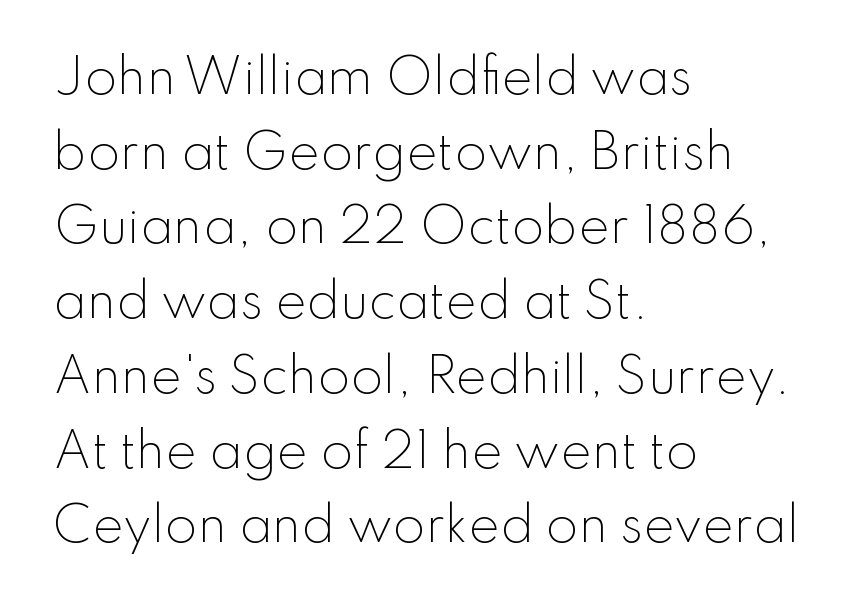
Nothing heavy about these letters — not bold at all. Inter-character spacing is left at the font's built-in metrics. The glyphs in this specimen are sans serif. The rendering uses a moderate line-height, typical for paragraphs. Spacing verdict: proportional, widths tailored to each character. A typesetter would mark this as roman, not italic.
